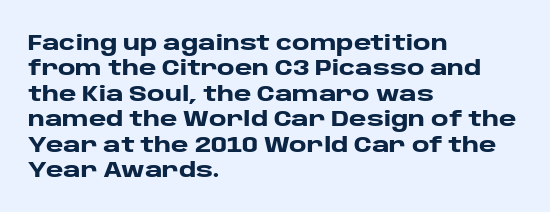
Q: Is the text bold? A: Yes.
Q: Is the text italic (slanted)? A: No, it is upright.
Q: Is the text underlined? A: No.
Q: How is the paragraph aligned? A: Left-aligned.
Q: Is the spacing between letters normal or unusually wide? A: Normal.
